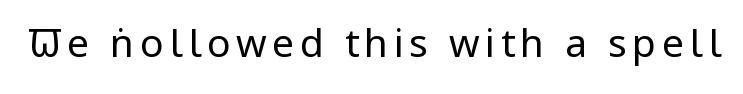
The glyphs are unaccompanied by any horizontal stroke below them. The font family rendered here belongs to the sans-serif group. This sample has the flowing, uneven cadence of proportional lettering. These glyphs show unthickened strokes, regular width or finer. The axis of the letterforms is exactly vertical.
